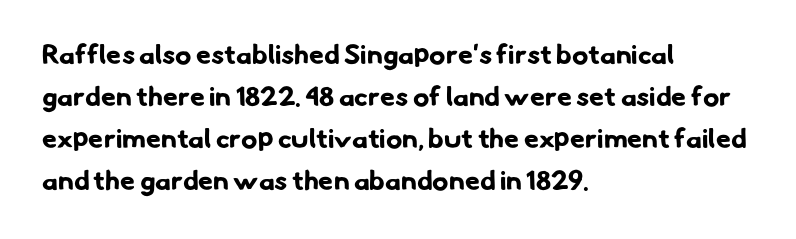
Is the letter spacing exaggerated? No — it looks like the ordinary default. Typesetter's note: full bold, strokes at maximum text heaviness. Leftover space on each line is placed entirely after the last word. The passage shown stacks its lines at a standard gap. Bare-footed words on every line.
